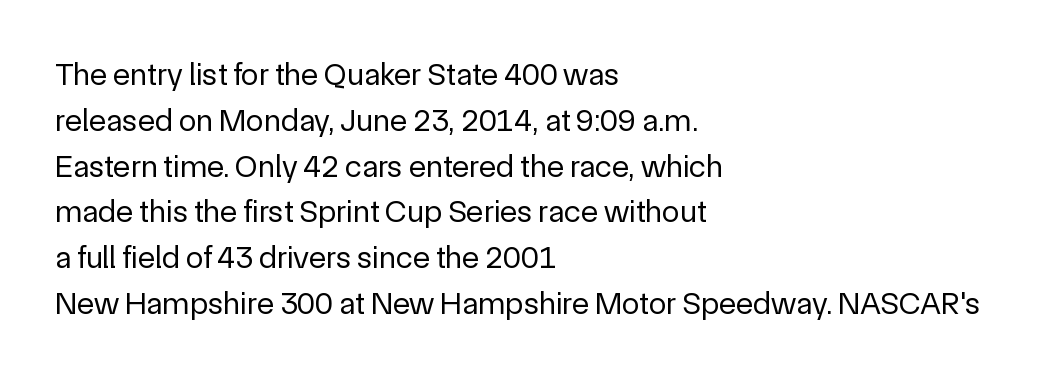
The image shows 32 px regular-weight sans-serif type, upright; set left-aligned, normal line spacing (1.43x), normal letter spacing, not underlined; a medium x-height.
